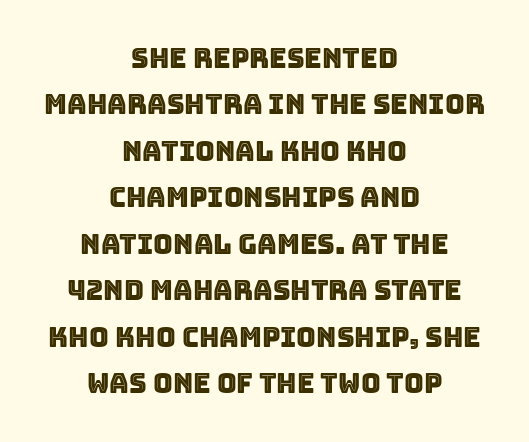
{"italic": "no", "underline": "no", "align": "center", "line_spacing_ratio": 1.72, "letter_spacing": "normal", "letter_spacing_em": 0.0, "glyph_px": 27}
